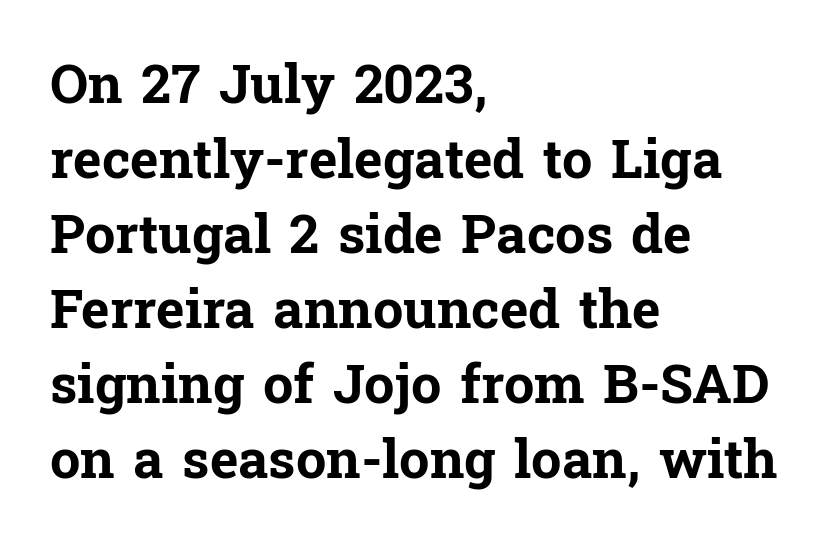
The image shows 54 px bold serif type, upright; set left-aligned, normal line spacing (1.39x), normal letter spacing, not underlined; low stroke contrast and a medium x-height.
